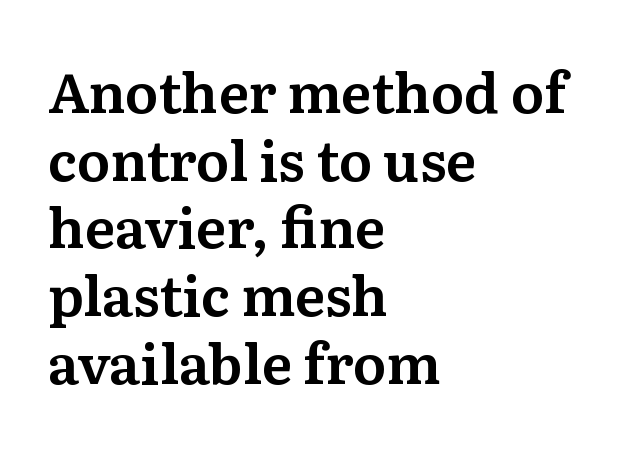
The image shows 55 px serif type, upright; set left-aligned, line spacing 1.23x, normal letter spacing, not underlined; medium stroke contrast and a medium x-height.
